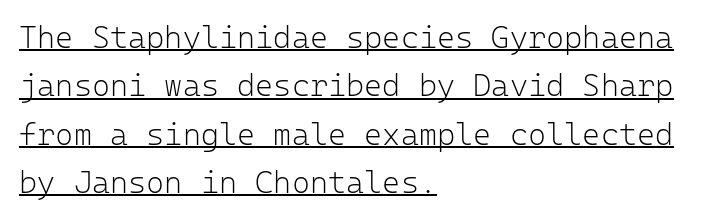
Q: Is the text bold? A: No.
Q: Is the text italic (slanted)? A: No, it is upright.
Q: Is the typeface a serif or a sans-serif typeface? A: Sans-serif.
Q: Is the text underlined? A: Yes.
Q: How is the paragraph aligned? A: Left-aligned.
Q: Is the spacing between letters normal or unusually wide? A: Normal.
Q: Is the spacing between lines tight, normal or loose? A: Normal.
Q: Width (condensed, normal, or wide)? A: Normal.
Q: Stroke contrast? A: Low.
Q: x-height? A: Medium.
Q: Monospaced? A: Yes.
